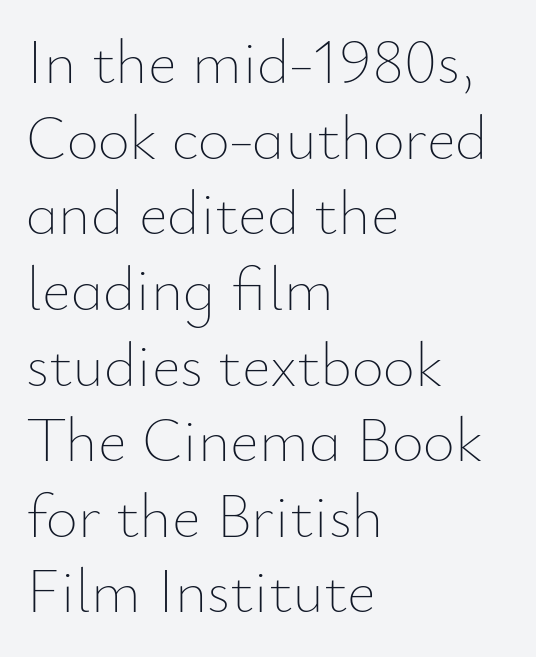
Bare-footed words on every line. The horizontal fit of the characters is conventional and even. Is this a fixed-width face? No — the glyphs have proportional, varying widths. Notice how the stems are strictly vertical — no italics here.
